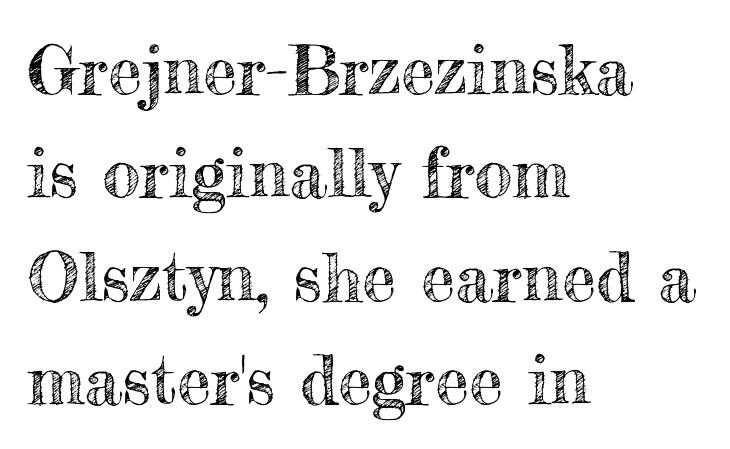
The image shows 68 px text type, upright; set left-aligned, normal line spacing (1.52x), normal letter spacing, not underlined; a small x-height.
